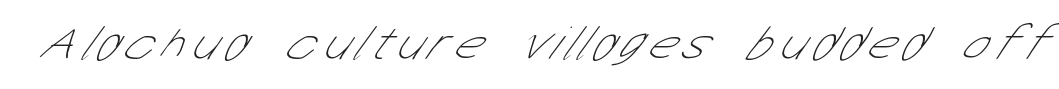
Q: Is the text bold? A: No.
Q: Is the typeface a serif or a sans-serif typeface? A: Sans-serif.
Q: Is the text underlined? A: No.
Q: Width (condensed, normal, or wide)? A: Condensed.
Q: Stroke contrast? A: Low.
Q: x-height? A: Medium.
Q: Monospaced? A: No.
